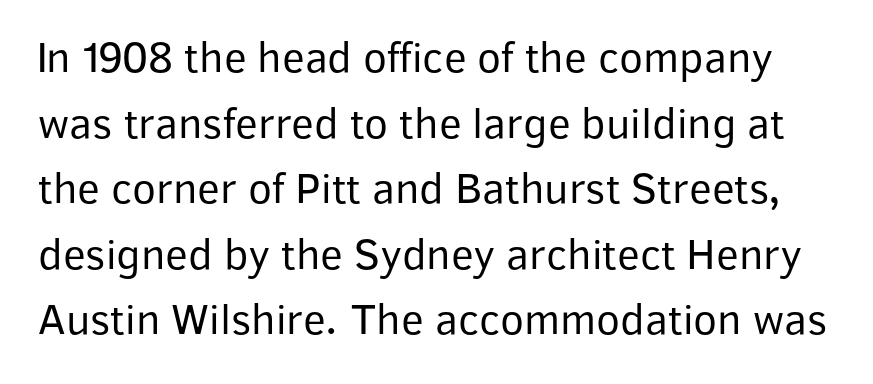
Italic: no, the glyphs are upright roman. Does extra space separate the letters? No, they use regular spacing. The rendering shows plain stroke endings on the letterforms — a sans-serif design. A normal amount of white space separates one row of letters from the next.
